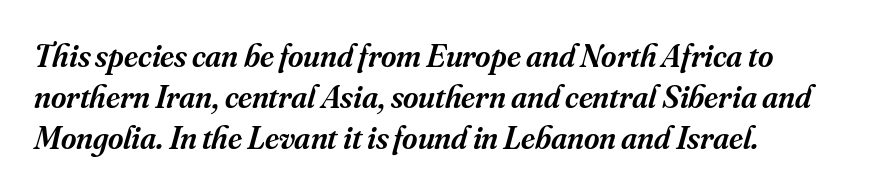
{"serif": "yes", "italic": "yes", "lean": "right", "slant_degrees": 16, "bold": "semi", "weight": "semibold", "width": "normal", "stroke_contrast": "medium", "x_height": "small", "monospaced": "no", "underline": "no", "align": "left", "line_spacing": "normal", "line_spacing_ratio": 1.25, "letter_spacing": "normal", "letter_spacing_em": 0.0, "glyph_px": 33}
